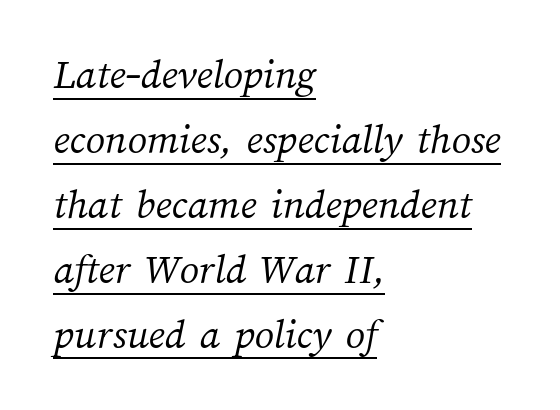
{"bold": "no", "weight": "light", "width": "normal", "stroke_contrast": "medium", "x_height": "medium", "monospaced": "no", "underline": "yes", "align": "left", "line_spacing": "normal", "line_spacing_ratio": 1.51, "letter_spacing": "normal", "letter_spacing_em": 0.0, "glyph_px": 43}
